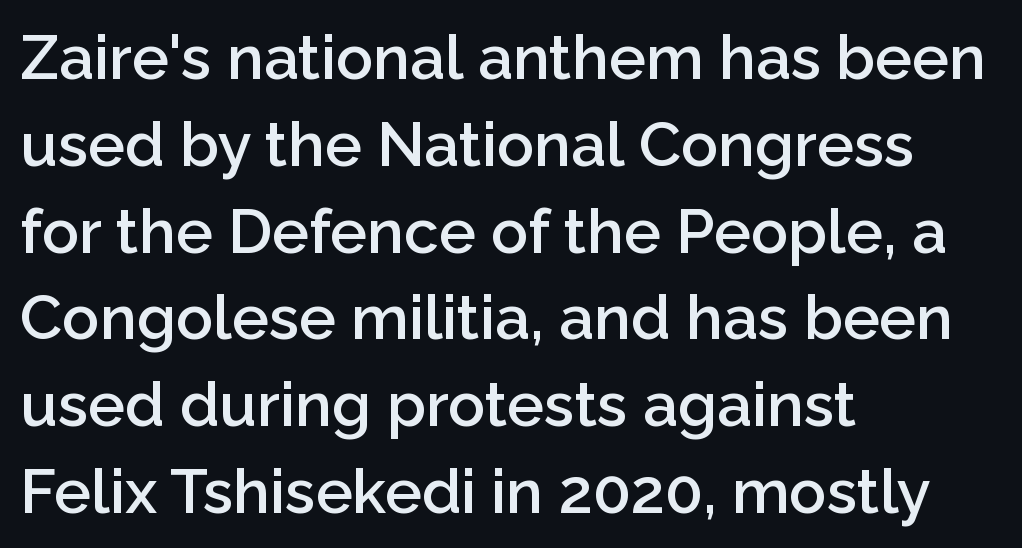
Q: Is the text bold? A: Semi-bold.
Q: Is the text italic (slanted)? A: No, it is upright.
Q: Is the typeface a serif or a sans-serif typeface? A: Sans-serif.
Q: Is the text underlined? A: No.
Q: How is the paragraph aligned? A: Left-aligned.
Q: Is the spacing between letters normal or unusually wide? A: Normal.
Q: Is the spacing between lines tight, normal or loose? A: Normal.
Q: Width (condensed, normal, or wide)? A: Normal.
Q: Stroke contrast? A: Low.
Q: x-height? A: Medium.
Q: Monospaced? A: No.
